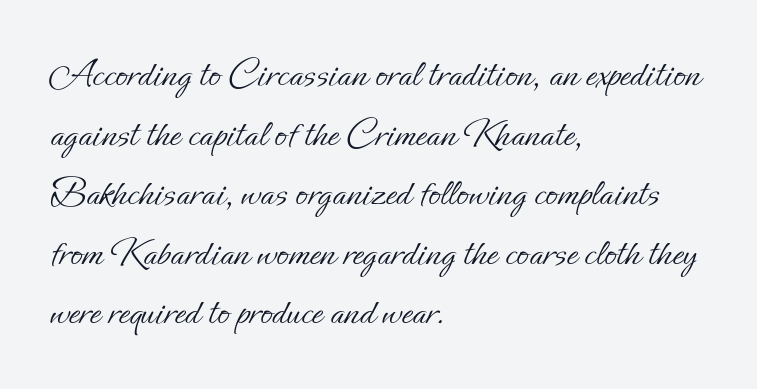
A classic flush-left, rag-right setting is used for this passage. Proportional: the letters do not fall into vertical columns. What stands out about the letter spacing? Nothing — it is the standard amount. The area under the type is left untouched.
